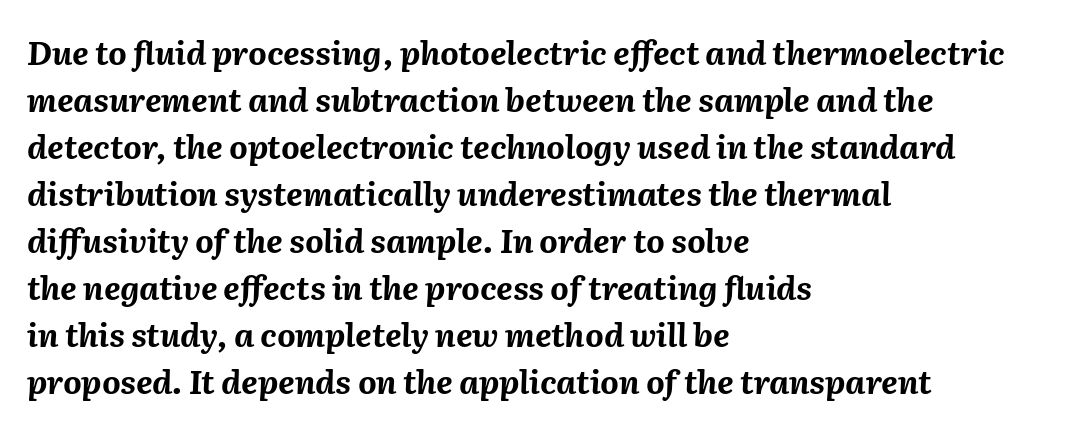
This sample has the flowing, uneven cadence of proportional lettering. Tracking value appears to be zero — textbook default spacing. The lettering tilts uniformly, giving the passage an italic look. Normally led — the rows are evenly, conventionally spaced. Lines of text with bare space underneath. A dark, heavy texture on the line: the type is bold.
